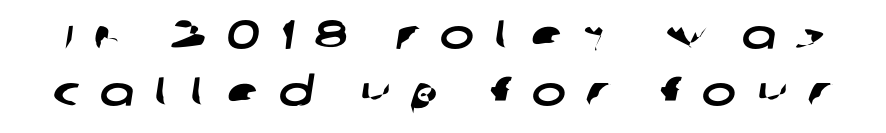
Q: Is the typeface a serif or a sans-serif typeface? A: Sans-serif.
Q: Is the text underlined? A: No.
Q: Is the spacing between letters normal or unusually wide? A: Unusually wide.
Q: Is the spacing between lines tight, normal or loose? A: Normal.
Q: Width (condensed, normal, or wide)? A: Wide.
Q: Stroke contrast? A: Low.
Q: x-height? A: Large.
Q: Monospaced? A: No.
